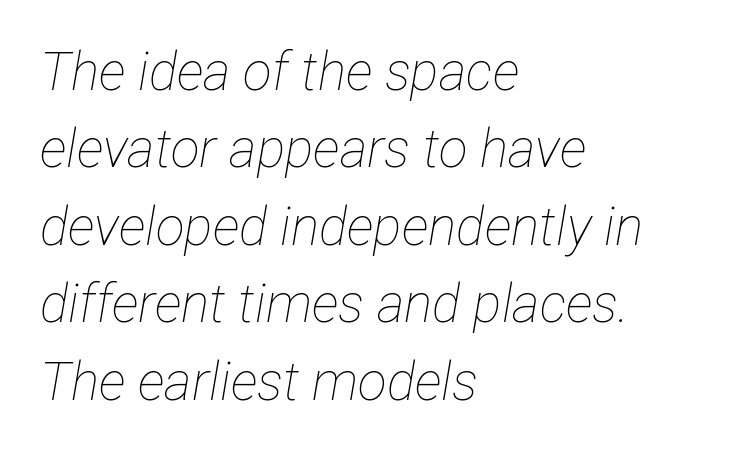
Q: Is the text bold? A: No.
Q: Is the text italic (slanted)? A: Yes, it leans right by about 12 degrees.
Q: Is the text underlined? A: No.
Q: How is the paragraph aligned? A: Left-aligned.
Q: Is the spacing between letters normal or unusually wide? A: Normal.
Q: Is the spacing between lines tight, normal or loose? A: Normal.
Q: Width (condensed, normal, or wide)? A: Condensed.
Q: Stroke contrast? A: Low.
Q: x-height? A: Medium.
Q: Monospaced? A: No.
